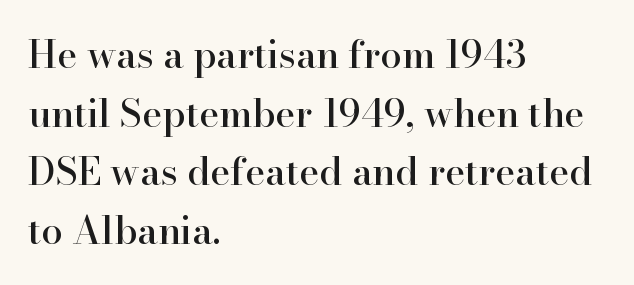
{"serif": "yes", "italic": "no", "width": "normal", "stroke_contrast": "high", "x_height": "small", "monospaced": "no", "underline": "no", "align": "left", "line_spacing": "normal", "line_spacing_ratio": 1.54, "letter_spacing": "normal", "letter_spacing_em": 0.0, "glyph_px": 38}
